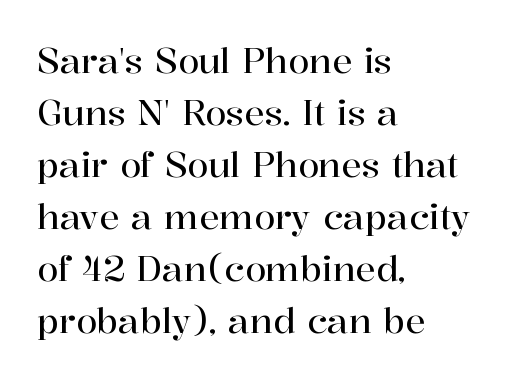
Q: Is the text italic (slanted)? A: No, it is upright.
Q: Is the typeface a serif or a sans-serif typeface? A: Serif.
Q: Is the text underlined? A: No.
Q: How is the paragraph aligned? A: Left-aligned.
Q: Is the spacing between letters normal or unusually wide? A: Normal.
Q: Is the spacing between lines tight, normal or loose? A: Normal.
Q: Width (condensed, normal, or wide)? A: Normal.
Q: Stroke contrast? A: High.
Q: x-height? A: Medium.
Q: Monospaced? A: No.
